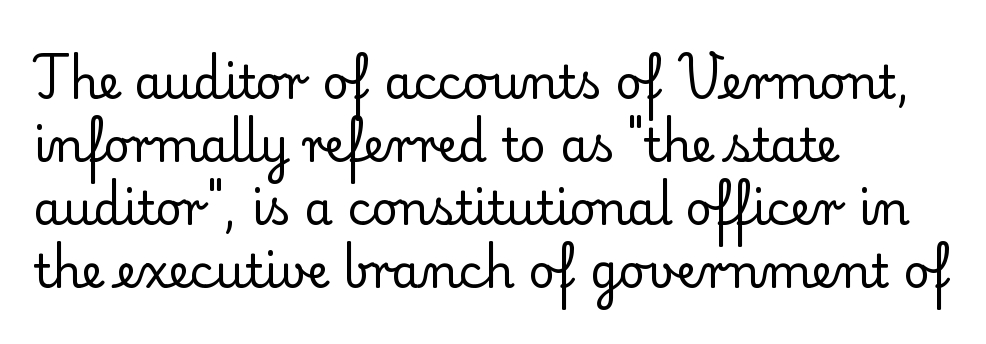
{"serif": "yes", "italic": "no", "bold": "no", "weight": "regular", "width": "normal", "stroke_contrast": "low", "x_height": "small", "monospaced": "no", "underline": "no", "align": "left", "line_spacing": "normal", "line_spacing_ratio": 1.37, "letter_spacing": "normal", "letter_spacing_em": 0.0, "glyph_px": 46}
